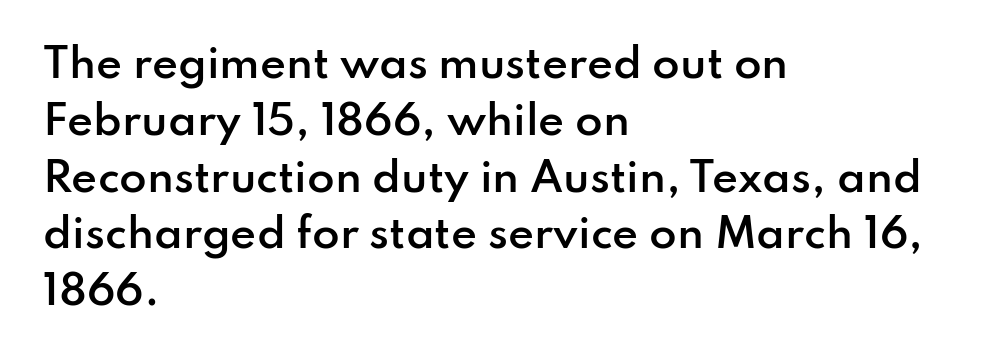
{"serif": "no", "italic": "no", "bold": "semi", "weight": "semibold", "width": "normal", "stroke_contrast": "low", "x_height": "small", "monospaced": "no", "underline": "no", "align": "left", "line_spacing": "normal", "line_spacing_ratio": 1.42, "letter_spacing": "normal", "letter_spacing_em": 0.0, "glyph_px": 40}
